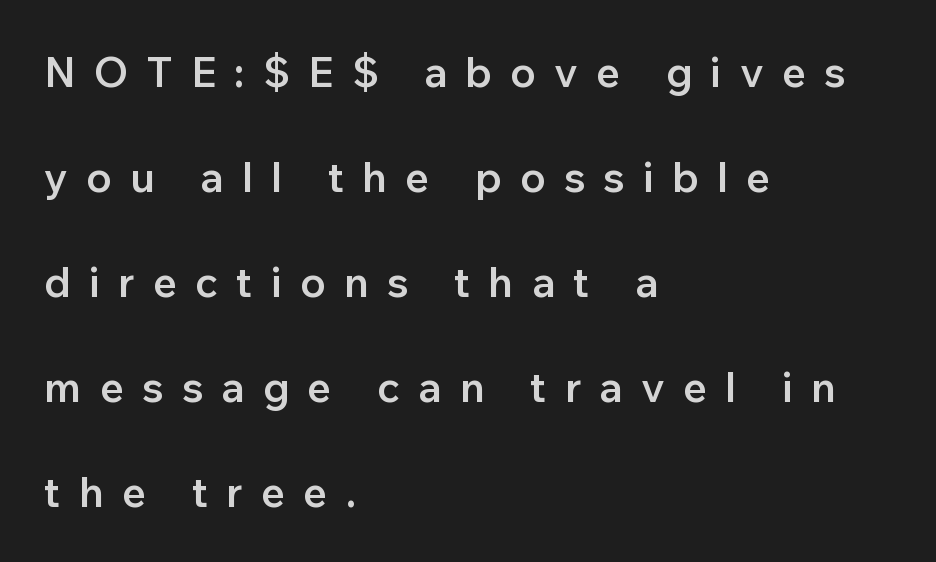
The image shows 42 px semibold sans-serif type, upright; set left-aligned, loose line spacing (2.5x), unusually wide letter spacing (+0.43 em), not underlined; low stroke contrast and a medium x-height.
